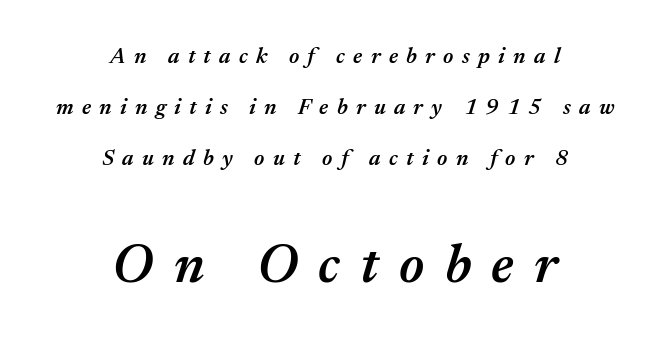
{"italic": "yes", "lean": "right", "slant_degrees": 17, "bold": "semi", "weight": "semibold", "width": "normal", "stroke_contrast": "medium", "x_height": "medium", "monospaced": "no", "underline": "no", "align": "center", "line_spacing": "loose", "line_spacing_ratio": 2.32, "letter_spacing": "wide", "letter_spacing_em": 0.38, "larger_block": "second", "size_ratio": 2.45, "glyph_px": 54}
